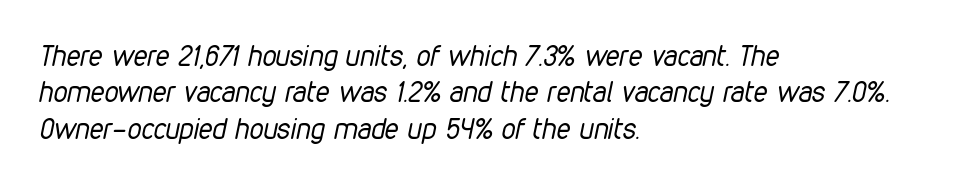
Q: Is the text bold? A: No.
Q: Is the text italic (slanted)? A: Yes, it leans right by about 12 degrees.
Q: Is the text underlined? A: No.
Q: How is the paragraph aligned? A: Left-aligned.
Q: Is the spacing between letters normal or unusually wide? A: Normal.
Q: Is the spacing between lines tight, normal or loose? A: Normal.
Q: Width (condensed, normal, or wide)? A: Condensed.
Q: Stroke contrast? A: Low.
Q: x-height? A: Medium.
Q: Monospaced? A: No.
